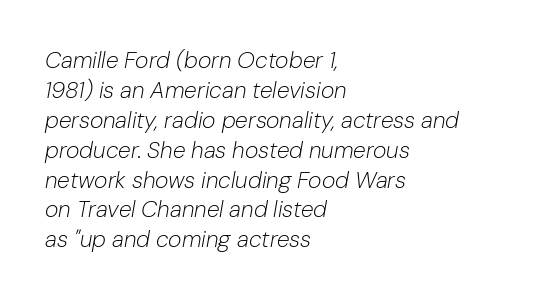
{"italic": "yes", "lean": "right", "slant_degrees": 10, "bold": "no", "underline": "no", "align": "left", "line_spacing": "normal", "line_spacing_ratio": 1.3, "letter_spacing": "normal", "letter_spacing_em": 0.0, "glyph_px": 23}
